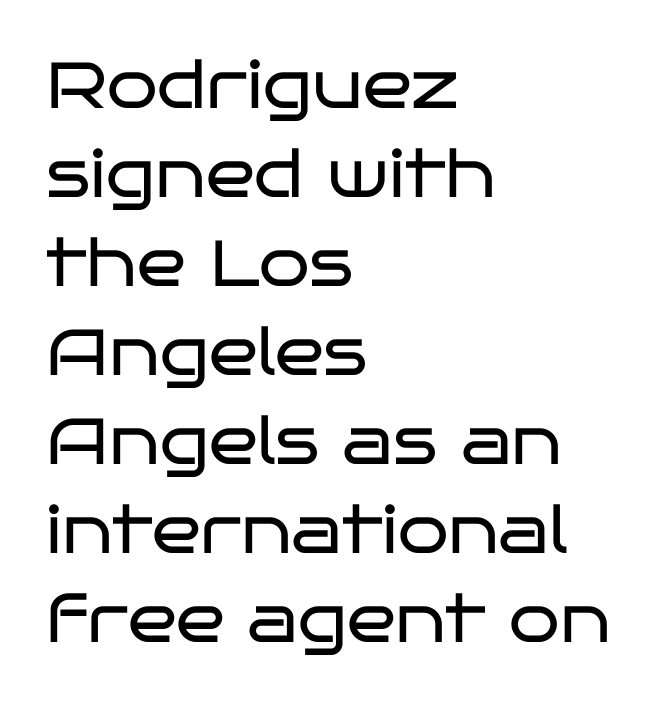
{"serif": "no", "italic": "no", "bold": "no", "weight": "regular", "width": "wide", "stroke_contrast": "low", "x_height": "large", "monospaced": "no", "underline": "no", "align": "left", "line_spacing": "normal", "line_spacing_ratio": 1.37, "letter_spacing": "normal", "letter_spacing_em": 0.0, "glyph_px": 65}
